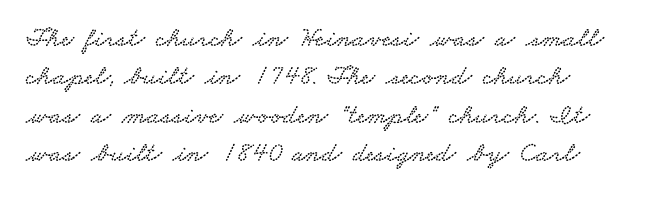
I'd call this a serif setting — the letters wear small feet. No extra tracking has been applied to these lines. Think of a printed novel: that variable character pitch is what you see here. The rows are spaced the way most documents space them. Descenders hang freely into open space.
